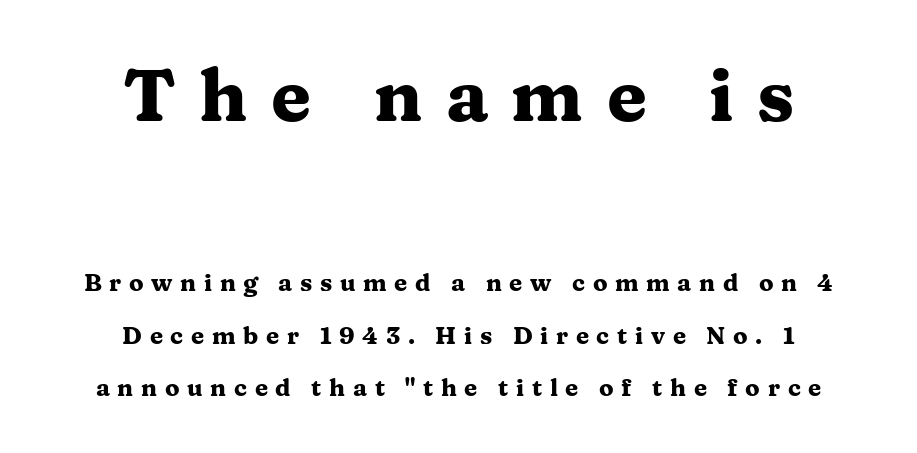
Q: Is the text bold? A: Yes.
Q: Is the text italic (slanted)? A: No, it is upright.
Q: Is the typeface a serif or a sans-serif typeface? A: Serif.
Q: Is the text underlined? A: No.
Q: How is the paragraph aligned? A: Centered.
Q: Is the spacing between letters normal or unusually wide? A: Unusually wide.
Q: Is the spacing between lines tight, normal or loose? A: Loose.
Q: Which block of text is set in a larger size, the first (top) or the second (bottom)? A: The first (top) one.
Q: Width (condensed, normal, or wide)? A: Wide.
Q: Stroke contrast? A: Medium.
Q: x-height? A: Medium.
Q: Monospaced? A: No.
